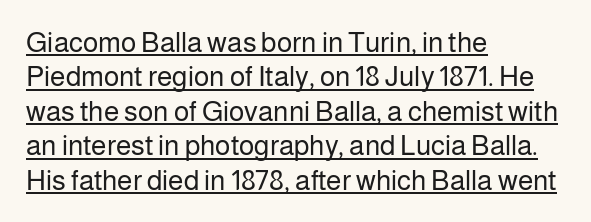
The image shows 28 px regular-weight sans-serif type, upright; set left-aligned, line spacing 1.23x, normal letter spacing, underlined; low stroke contrast and a medium x-height.
